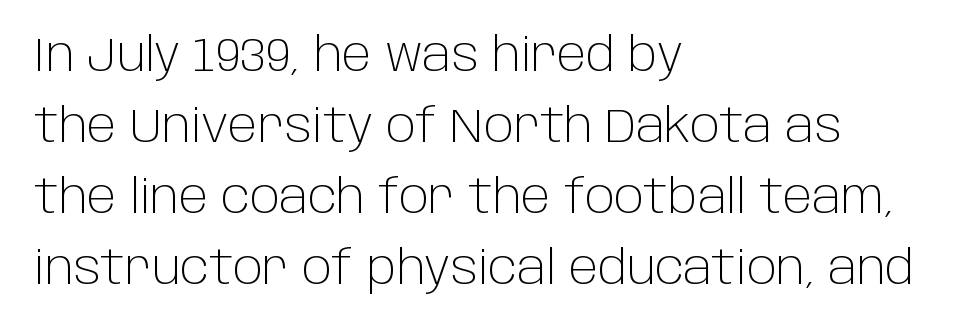
Q: Is the text bold? A: No.
Q: Is the text italic (slanted)? A: No, it is upright.
Q: Is the typeface a serif or a sans-serif typeface? A: Sans-serif.
Q: Is the text underlined? A: No.
Q: How is the paragraph aligned? A: Left-aligned.
Q: Is the spacing between letters normal or unusually wide? A: Normal.
Q: Is the spacing between lines tight, normal or loose? A: Normal.
Q: Width (condensed, normal, or wide)? A: Normal.
Q: Stroke contrast? A: Low.
Q: x-height? A: Large.
Q: Monospaced? A: No.
